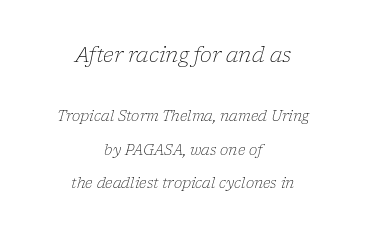
{"italic": "yes", "lean": "right", "slant_degrees": 17, "bold": "no", "underline": "no", "align": "center", "line_spacing": "loose", "line_spacing_ratio": 2.4, "letter_spacing": "normal", "letter_spacing_em": 0.0, "larger_block": "first", "size_ratio": 1.43, "glyph_px": 20}
